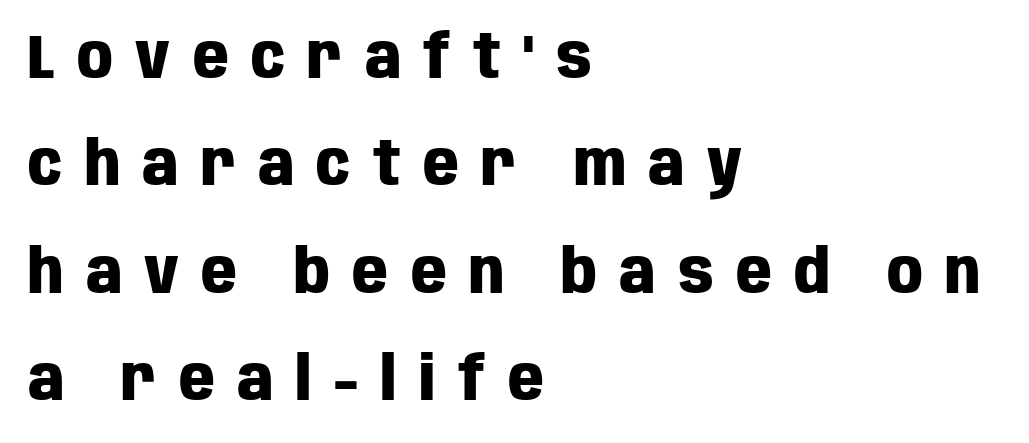
The image shows 62 px heavy, condensed sans-serif type, upright; set left-aligned, line spacing 1.73x, unusually wide letter spacing (+0.36 em), not underlined; low stroke contrast and a large x-height.
